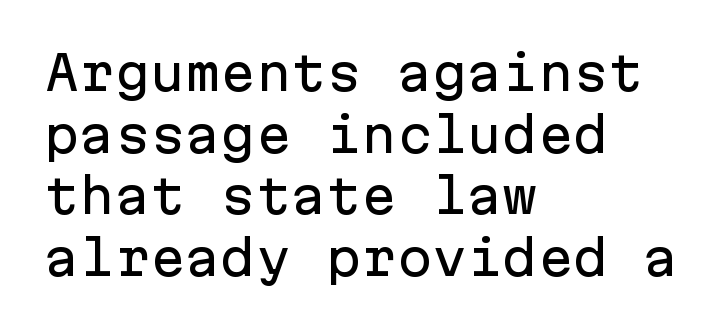
The passage shown is typed in a monospace face where columns stay perfectly aligned. Quick note: interline space is typical. No extra tracking has been applied to these lines. The foot of each line stays bare and open.
